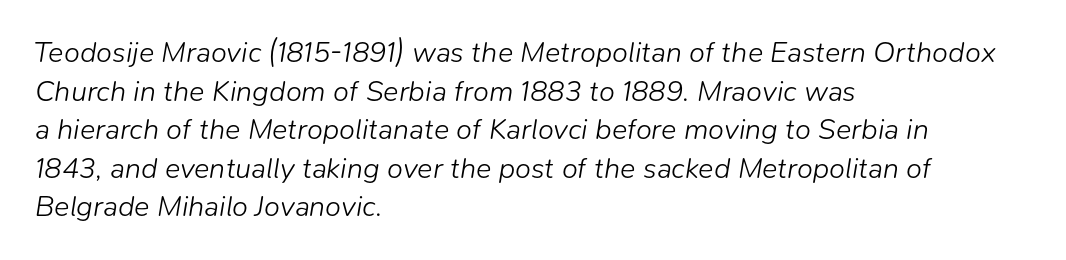
Q: Is the text bold? A: No.
Q: Is the text italic (slanted)? A: Yes, it leans right by about 9 degrees.
Q: Is the text underlined? A: No.
Q: How is the paragraph aligned? A: Left-aligned.
Q: Is the spacing between letters normal or unusually wide? A: Normal.
Q: Is the spacing between lines tight, normal or loose? A: Normal.
Q: Width (condensed, normal, or wide)? A: Normal.
Q: Stroke contrast? A: Low.
Q: x-height? A: Medium.
Q: Monospaced? A: No.
